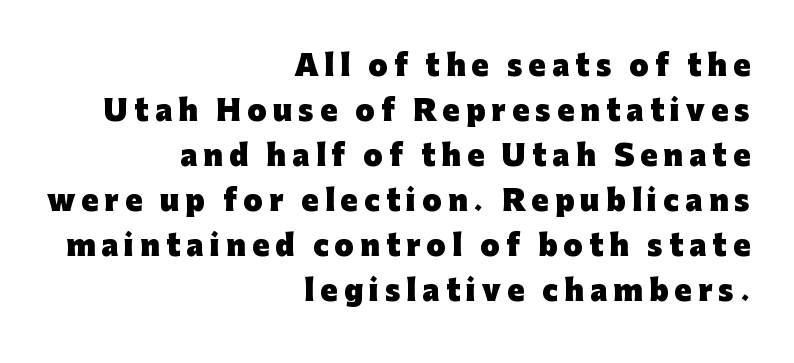
Serif or sans? Sans — the stroke terminals are bare. Horizontal bands of white between lines are of average thickness. Right-aligned paragraph, ragged on the left. Only glyphs here, with clear space below each row.
